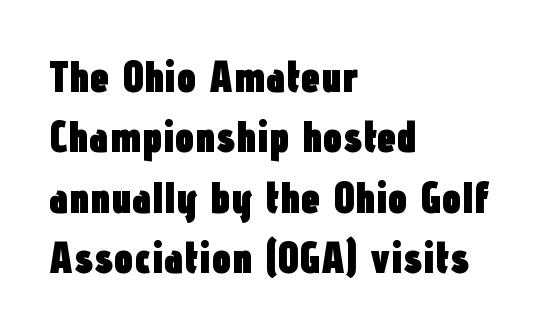
{"serif": "no", "italic": "no", "bold": "yes", "weight": "heavy", "width": "condensed", "stroke_contrast": "low", "x_height": "medium", "monospaced": "no", "underline": "no", "align": "left", "line_spacing": "normal", "line_spacing_ratio": 1.37, "letter_spacing": "normal", "letter_spacing_em": 0.0, "glyph_px": 44}
